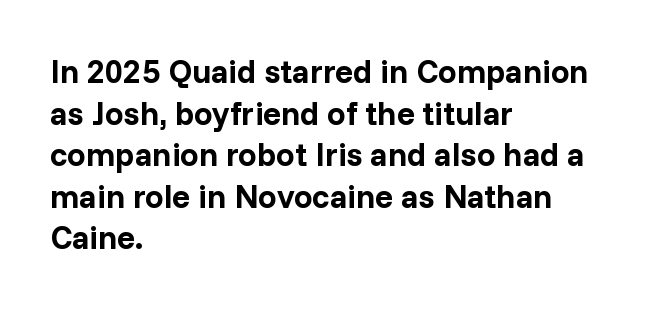
{"serif": "no", "italic": "no", "bold": "yes", "weight": "bold", "width": "normal", "stroke_contrast": "low", "x_height": "medium", "monospaced": "no", "underline": "no", "align": "left", "line_spacing": "normal", "line_spacing_ratio": 1.26, "letter_spacing": "normal", "letter_spacing_em": 0.0, "glyph_px": 33}
